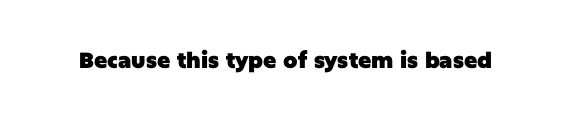
Short note: letters normally spaced. Words float on clear page, feet unadorned. The letters stand upright; this is a roman face. Heavy, bold letterforms.
